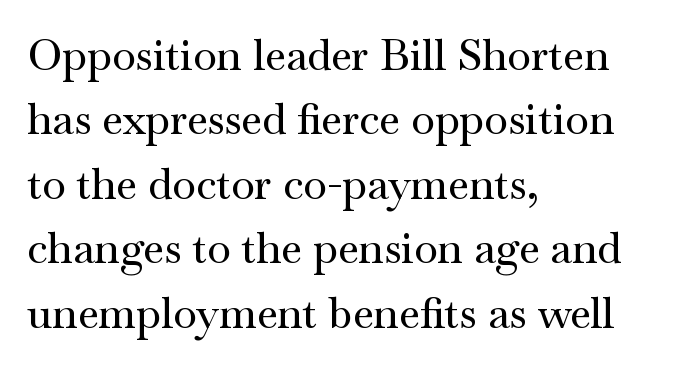
Q: Is the text italic (slanted)? A: No, it is upright.
Q: Is the typeface a serif or a sans-serif typeface? A: Serif.
Q: Is the text underlined? A: No.
Q: How is the paragraph aligned? A: Left-aligned.
Q: Is the spacing between letters normal or unusually wide? A: Normal.
Q: Is the spacing between lines tight, normal or loose? A: Normal.
Q: Width (condensed, normal, or wide)? A: Wide.
Q: Stroke contrast? A: Medium.
Q: x-height? A: Small.
Q: Monospaced? A: No.
